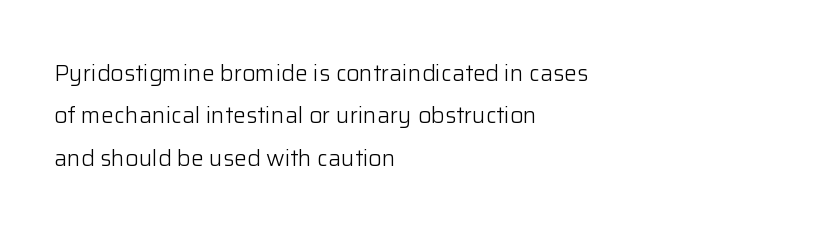
Q: Is the text bold? A: No.
Q: Is the text italic (slanted)? A: No, it is upright.
Q: Is the text underlined? A: No.
Q: How is the paragraph aligned? A: Left-aligned.
Q: Is the spacing between letters normal or unusually wide? A: Normal.
